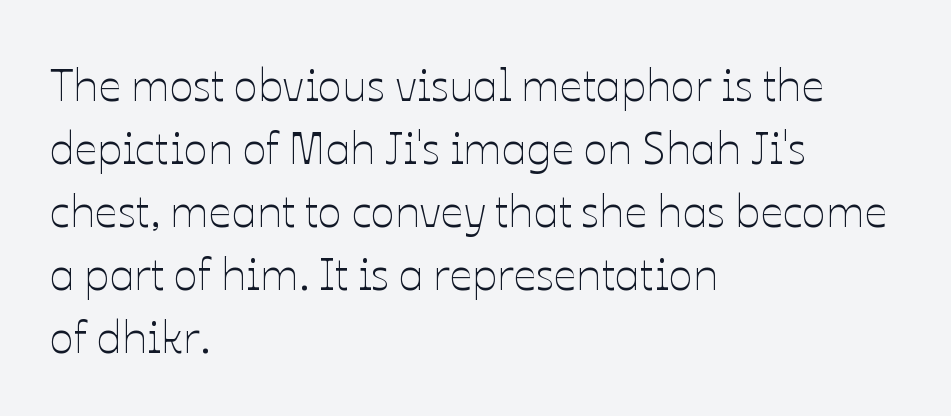
Q: Is the text bold? A: No.
Q: Is the text italic (slanted)? A: No, it is upright.
Q: Is the text underlined? A: No.
Q: How is the paragraph aligned? A: Left-aligned.
Q: Is the spacing between letters normal or unusually wide? A: Normal.
Q: Is the spacing between lines tight, normal or loose? A: Normal.
Q: Width (condensed, normal, or wide)? A: Normal.
Q: Stroke contrast? A: Low.
Q: x-height? A: Medium.
Q: Monospaced? A: No.
